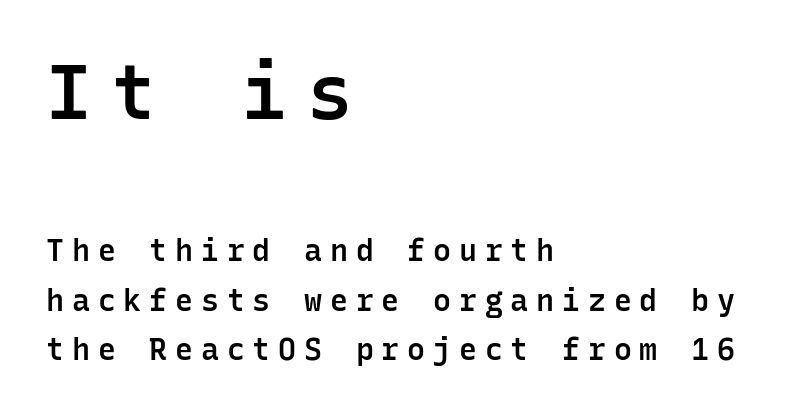
Q: Is the text bold? A: Semi-bold.
Q: Is the text italic (slanted)? A: No, it is upright.
Q: Is the typeface a serif or a sans-serif typeface? A: Sans-serif.
Q: Is the text underlined? A: No.
Q: How is the paragraph aligned? A: Left-aligned.
Q: Is the spacing between letters normal or unusually wide? A: Unusually wide.
Q: Is the spacing between lines tight, normal or loose? A: Normal.
Q: Which block of text is set in a larger size, the first (top) or the second (bottom)? A: The first (top) one.
Q: Width (condensed, normal, or wide)? A: Normal.
Q: Stroke contrast? A: Low.
Q: x-height? A: Medium.
Q: Monospaced? A: Yes.
